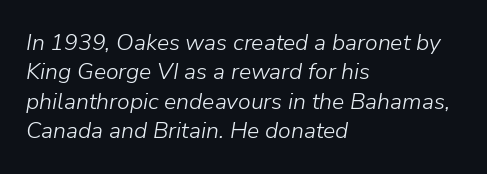
Q: Is the text bold? A: No.
Q: Is the text italic (slanted)? A: Yes, it leans right by about 9 degrees.
Q: Is the text underlined? A: No.
Q: How is the paragraph aligned? A: Left-aligned.
Q: Is the spacing between letters normal or unusually wide? A: Normal.
Q: Is the spacing between lines tight, normal or loose? A: Normal.
